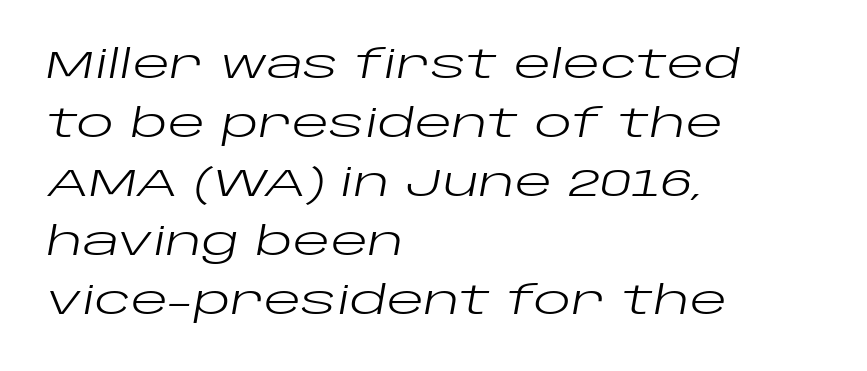
The image shows 39 px regular-weight, wide type, italic (leaning right); set left-aligned, normal line spacing (1.51x), normal letter spacing, not underlined; low stroke contrast and a large x-height.
